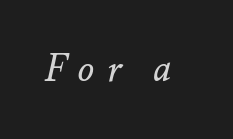
Q: Is the text bold? A: No.
Q: Is the text italic (slanted)? A: Yes, it leans right by about 12 degrees.
Q: Is the text underlined? A: No.
Q: Is the spacing between letters normal or unusually wide? A: Unusually wide.
Q: Width (condensed, normal, or wide)? A: Normal.
Q: Stroke contrast? A: Medium.
Q: x-height? A: Small.
Q: Monospaced? A: No.
